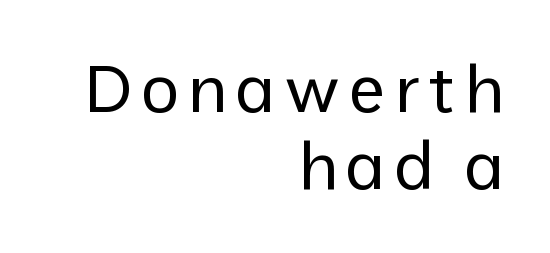
The image shows 66 px regular-weight sans-serif type, upright; set right-aligned, line spacing 1.17x, not underlined; low stroke contrast and a medium x-height.
